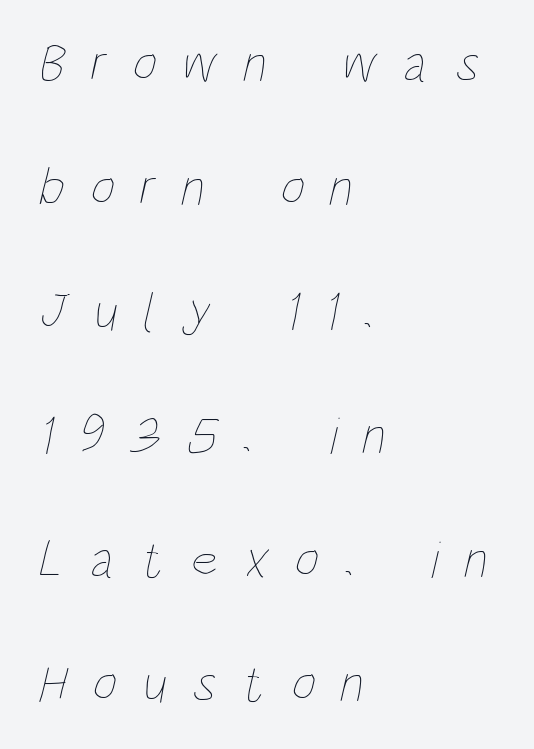
Q: Is the text bold? A: No.
Q: Is the text underlined? A: No.
Q: How is the paragraph aligned? A: Left-aligned.
Q: Is the spacing between letters normal or unusually wide? A: Unusually wide.
Q: Is the spacing between lines tight, normal or loose? A: Loose.
Q: Width (condensed, normal, or wide)? A: Condensed.
Q: Stroke contrast? A: Low.
Q: x-height? A: Large.
Q: Monospaced? A: No.
